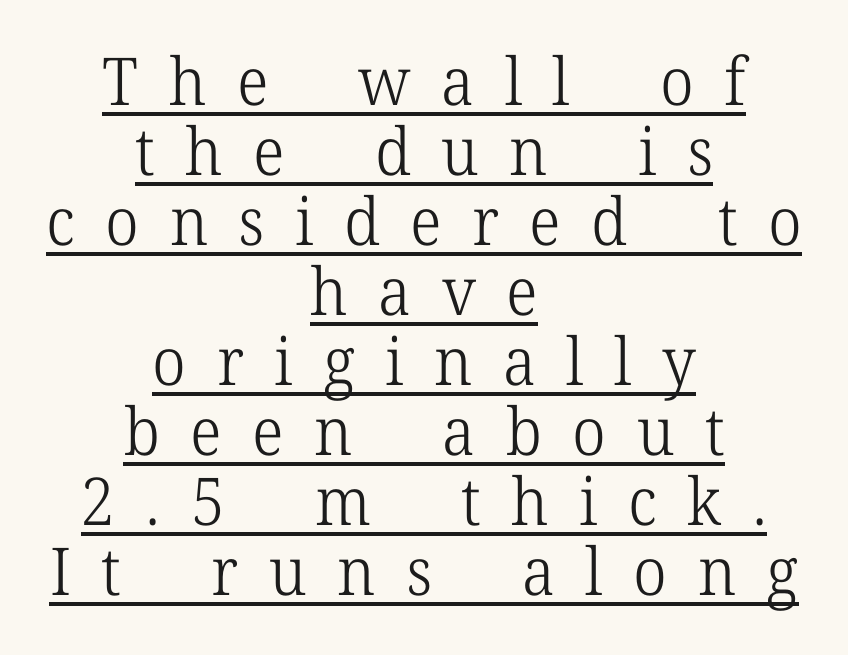
Q: Is the text bold? A: No.
Q: Is the text italic (slanted)? A: No, it is upright.
Q: Is the typeface a serif or a sans-serif typeface? A: Serif.
Q: Is the text underlined? A: Yes.
Q: How is the paragraph aligned? A: Centered.
Q: Is the spacing between letters normal or unusually wide? A: Unusually wide.
Q: Is the spacing between lines tight, normal or loose? A: Tight.
Q: Width (condensed, normal, or wide)? A: Normal.
Q: Stroke contrast? A: Low.
Q: x-height? A: Medium.
Q: Monospaced? A: No.
